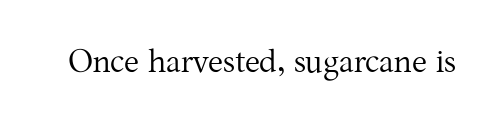
Has an underline been added? It has not. This sample has the flowing, uneven cadence of proportional lettering. No italicization has been applied; the sample stays upright. Serif or sans? Serif — the stroke terminals have little feet. Ink coverage per letter is moderate at most. How are the letters spaced? Ordinarily, with no added tracking.
